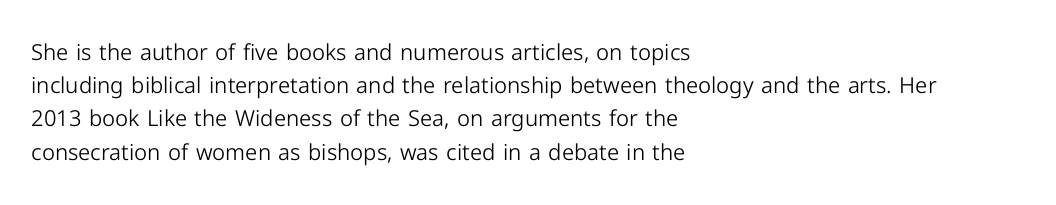
{"italic": "no", "bold": "no", "underline": "no", "align": "left", "line_spacing": "normal", "line_spacing_ratio": 1.51, "letter_spacing": "normal", "letter_spacing_em": 0.0, "glyph_px": 22}
